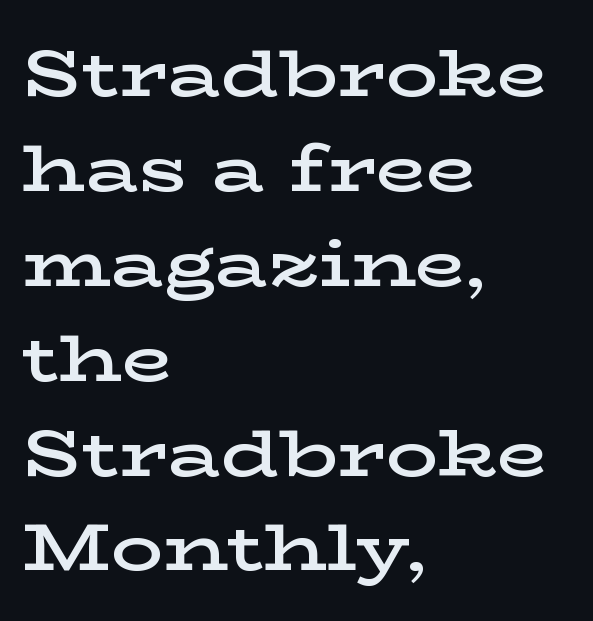
The image shows 65 px semibold, wide serif type, upright; set left-aligned, normal line spacing (1.46x), normal letter spacing, not underlined; low stroke contrast and a medium x-height.
